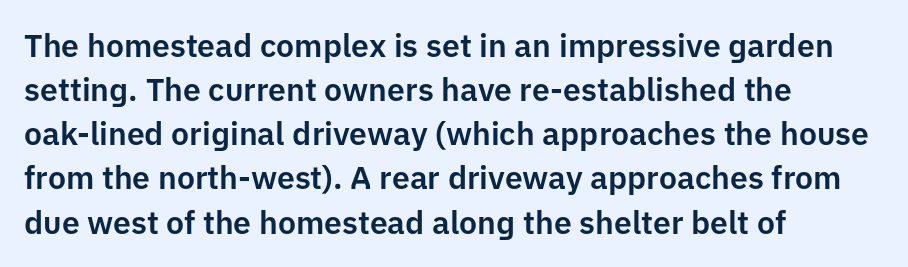
The image shows 32 px sans-serif type, upright; set left-aligned, normal line spacing (1.38x), normal letter spacing, not underlined; low stroke contrast and a medium x-height.
